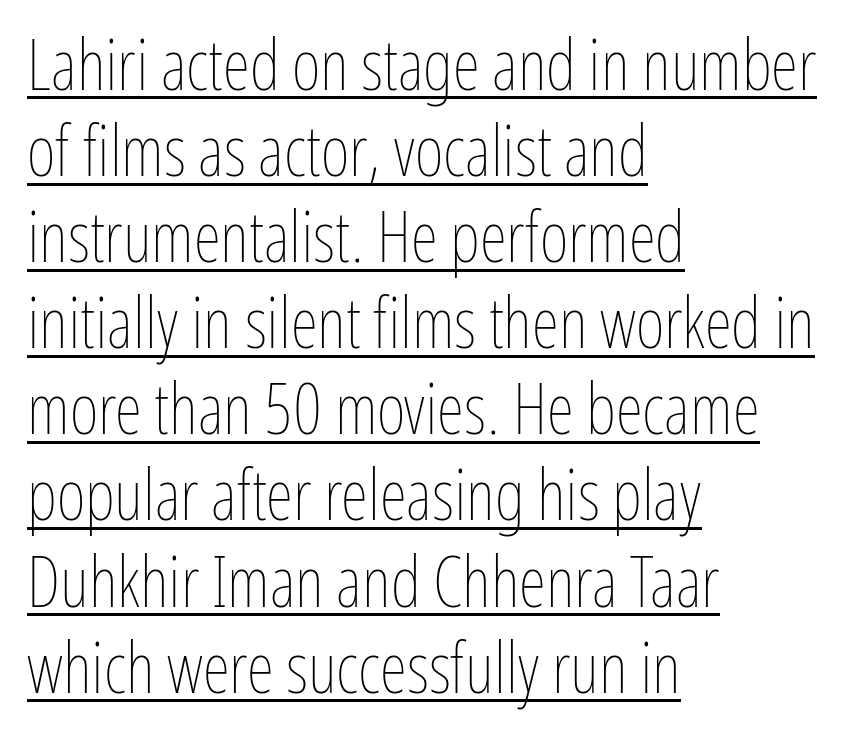
The image shows 70 px thin, condensed type, upright; set left-aligned, line spacing 1.23x, normal letter spacing, underlined; low stroke contrast and a medium x-height.
